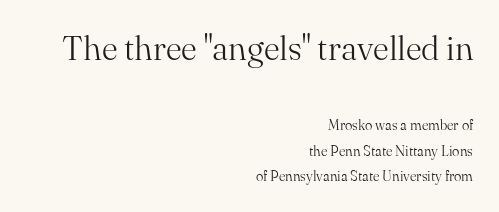
Q: Is the text bold? A: No.
Q: Is the text italic (slanted)? A: No, it is upright.
Q: Is the typeface a serif or a sans-serif typeface? A: Serif.
Q: Is the text underlined? A: No.
Q: How is the paragraph aligned? A: Right-aligned.
Q: Is the spacing between letters normal or unusually wide? A: Normal.
Q: Which block of text is set in a larger size, the first (top) or the second (bottom)? A: The first (top) one.
Q: Width (condensed, normal, or wide)? A: Normal.
Q: Stroke contrast? A: Medium.
Q: x-height? A: Small.
Q: Monospaced? A: No.
